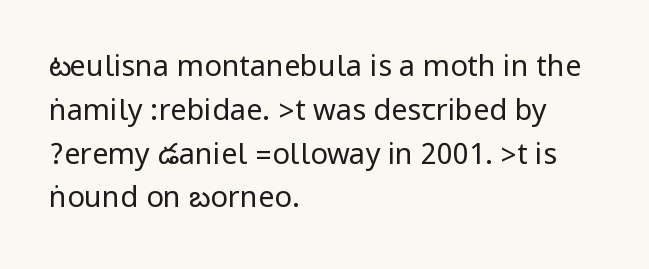
Q: Is the text bold? A: No.
Q: Is the text italic (slanted)? A: No, it is upright.
Q: Is the typeface a serif or a sans-serif typeface? A: Sans-serif.
Q: Is the text underlined? A: No.
Q: How is the paragraph aligned? A: Left-aligned.
Q: Is the spacing between letters normal or unusually wide? A: Normal.
Q: Is the spacing between lines tight, normal or loose? A: Normal.
Q: Width (condensed, normal, or wide)? A: Condensed.
Q: Stroke contrast? A: Low.
